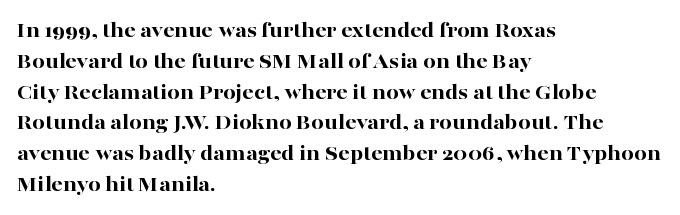
The image shows 22 px bold type, upright; set left-aligned, normal line spacing (1.4x), normal letter spacing, not underlined.
